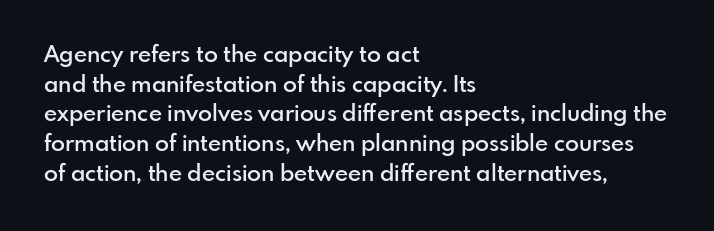
{"italic": "no", "bold": "semi", "underline": "no", "align": "left", "line_spacing": "normal", "line_spacing_ratio": 1.29, "letter_spacing": "normal", "letter_spacing_em": 0.0, "glyph_px": 23}
